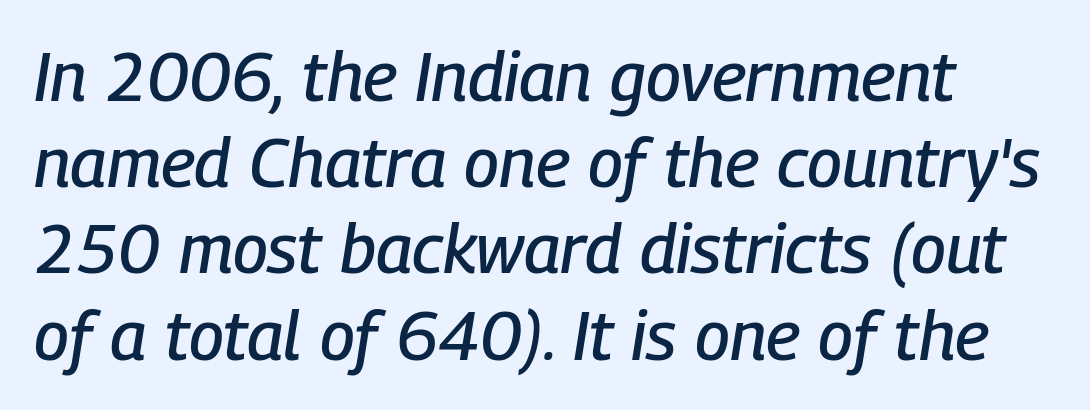
The image shows 69 px condensed type, italic (leaning right); set normal line spacing (1.25x), normal letter spacing, not underlined; low stroke contrast and a medium x-height.
